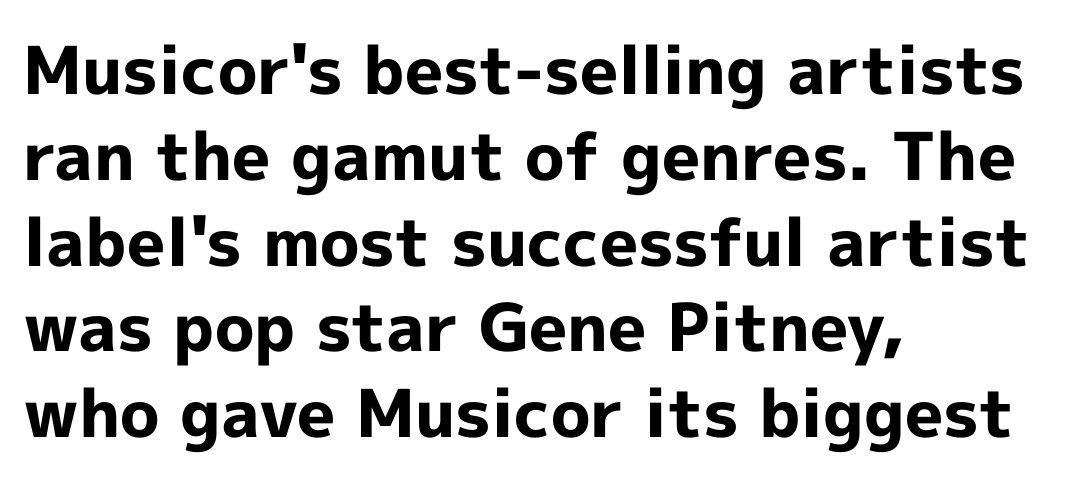
Is this a sans? Yes — the strokes have no serifs. Honestly, the letter spacing is just normal — you wouldn't notice it. No word sits above an underline. A normal amount of white space separates one row of letters from the next. Typographic density is high because the face is bold. Varying glyph widths throughout — classic text-font behaviour.
